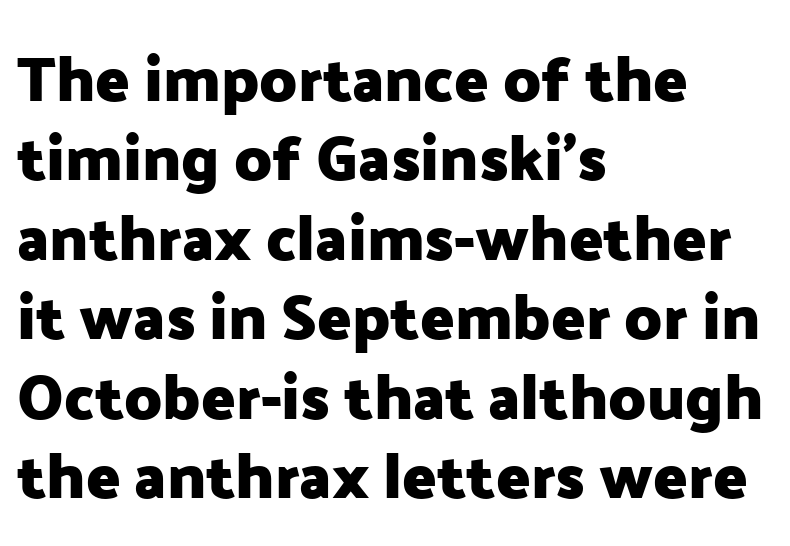
Q: Is the text bold? A: Yes.
Q: Is the text italic (slanted)? A: No, it is upright.
Q: Is the typeface a serif or a sans-serif typeface? A: Sans-serif.
Q: Is the text underlined? A: No.
Q: How is the paragraph aligned? A: Left-aligned.
Q: Is the spacing between letters normal or unusually wide? A: Normal.
Q: Is the spacing between lines tight, normal or loose? A: Normal.
Q: Width (condensed, normal, or wide)? A: Normal.
Q: Stroke contrast? A: Low.
Q: x-height? A: Medium.
Q: Monospaced? A: No.
